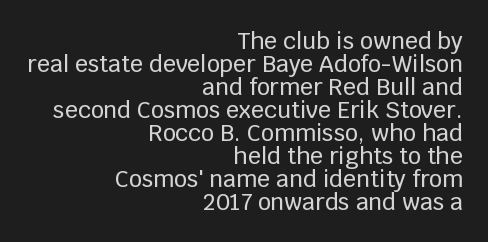
The image shows 23 px text type, upright; set right-aligned, tight line spacing (1.0x), normal letter spacing, not underlined.
